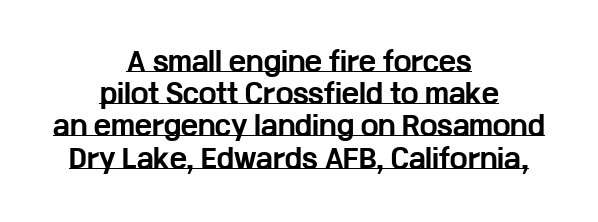
{"italic": "no", "bold": "yes", "underline": "yes", "align": "center", "line_spacing_ratio": 1.24, "letter_spacing": "normal", "letter_spacing_em": 0.0, "glyph_px": 26}
